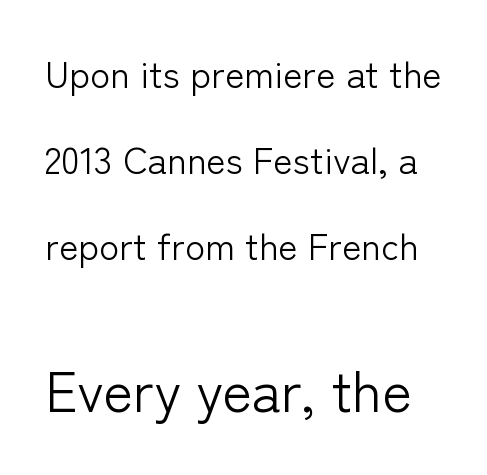
The image shows 56 px light sans-serif type, upright; set loose line spacing (2.32x), normal letter spacing, not underlined; the second (bottom) block is 1.51x larger; low stroke contrast and a medium x-height.
